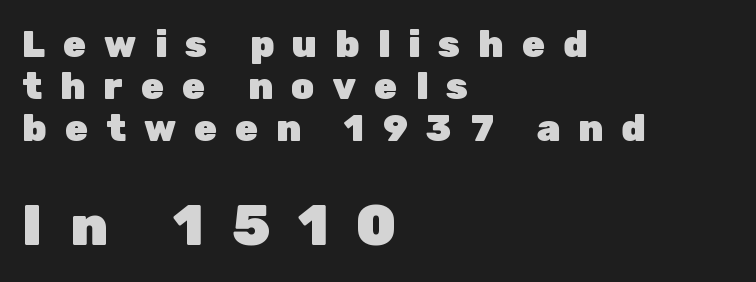
The image shows 56 px heavy sans-serif type, upright; set left-aligned, tight line spacing (1.13x), unusually wide letter spacing (+0.49 em), not underlined; the second (bottom) block is 1.51x larger; low stroke contrast and a medium x-height.
